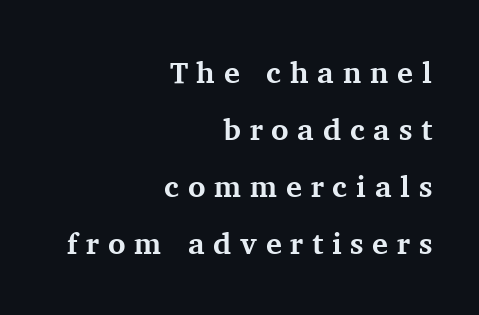
The image shows 30 px bold serif type, upright; set right-aligned, loose line spacing (1.9x), unusually wide letter spacing (+0.29 em), not underlined; medium stroke contrast and a medium x-height.
